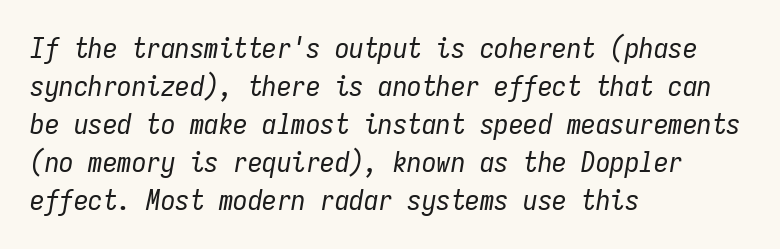
The image shows 29 px regular-weight, condensed type, italic (leaning right), monospaced; set left-aligned, normal line spacing (1.31x), normal letter spacing, not underlined; low stroke contrast and a medium x-height.
